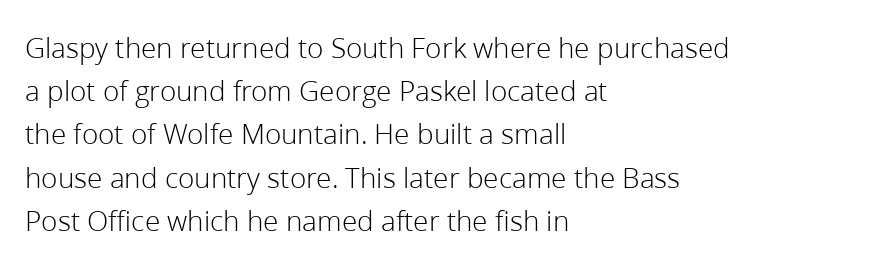
The space beneath each line is pristine and unruled. The lines in this sample share a left origin and differ only in where they stop. The letters stand upright; this is a roman face. Is there much room between lines? A standard amount, neither cramped nor airy. Observe the ordinary spacing: letters are neighbours, not strangers. These lines are composed in type without serifs.
